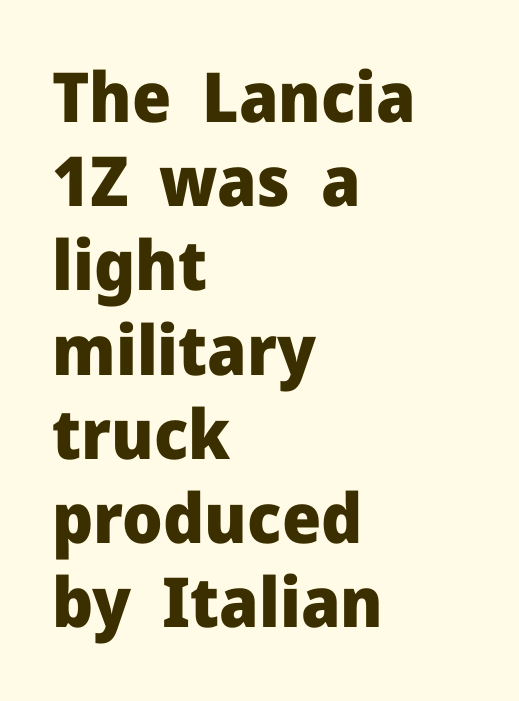
Each word holds together tightly as a unit, with standard inter-letter gaps. The gap between lines stays unmarked. The setting favours the left margin, as ordinary paragraphs usually do. You can tell it's not italic because the verticals are truly vertical. The glyphs in this specimen are sans serif. The font is running at its bold setting.
